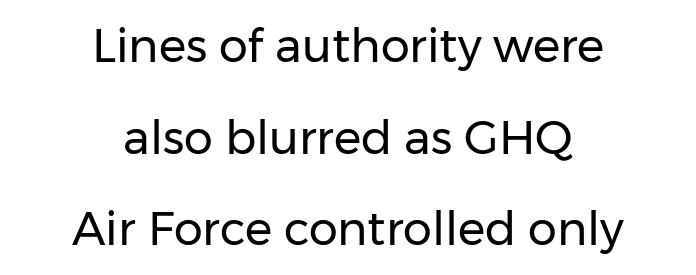
Q: Is the text bold? A: No.
Q: Is the text italic (slanted)? A: No, it is upright.
Q: Is the typeface a serif or a sans-serif typeface? A: Sans-serif.
Q: Is the text underlined? A: No.
Q: How is the paragraph aligned? A: Centered.
Q: Is the spacing between letters normal or unusually wide? A: Normal.
Q: Is the spacing between lines tight, normal or loose? A: Loose.
Q: Width (condensed, normal, or wide)? A: Normal.
Q: Stroke contrast? A: Low.
Q: x-height? A: Medium.
Q: Monospaced? A: No.
